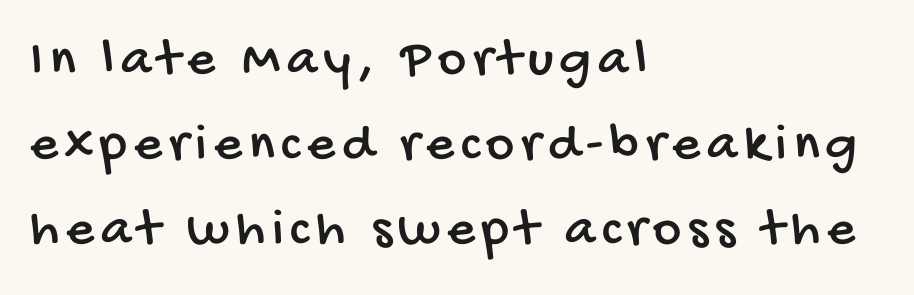
Q: Is the typeface a serif or a sans-serif typeface? A: Sans-serif.
Q: Is the text underlined? A: No.
Q: How is the paragraph aligned? A: Left-aligned.
Q: Is the spacing between lines tight, normal or loose? A: Normal.
Q: Width (condensed, normal, or wide)? A: Condensed.
Q: Stroke contrast? A: Low.
Q: x-height? A: Large.
Q: Monospaced? A: No.
